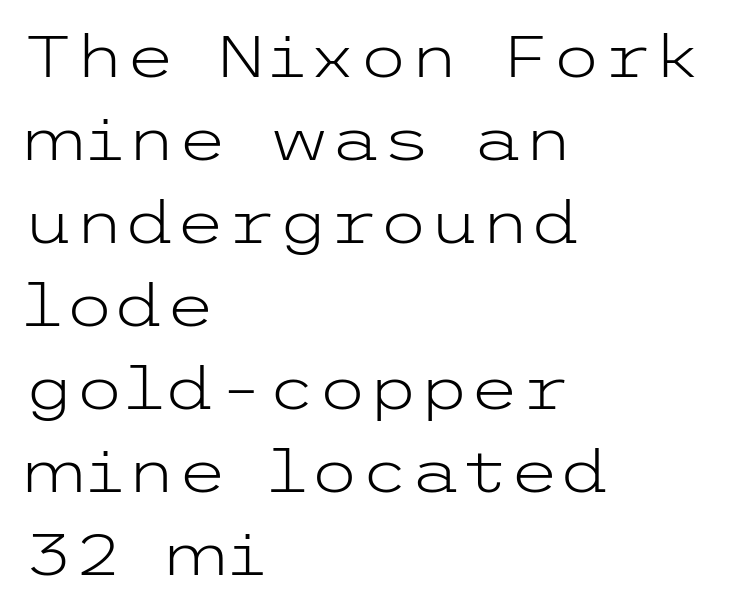
Q: Is the text bold? A: No.
Q: Is the text italic (slanted)? A: No, it is upright.
Q: Is the typeface a serif or a sans-serif typeface? A: Sans-serif.
Q: Is the text underlined? A: No.
Q: How is the paragraph aligned? A: Left-aligned.
Q: Is the spacing between letters normal or unusually wide? A: Normal.
Q: Is the spacing between lines tight, normal or loose? A: Normal.
Q: Width (condensed, normal, or wide)? A: Wide.
Q: Stroke contrast? A: Low.
Q: x-height? A: Medium.
